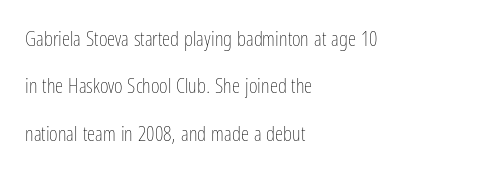
The image shows 21 px text type, upright; set left-aligned, loose line spacing (2.26x), normal letter spacing, not underlined.
